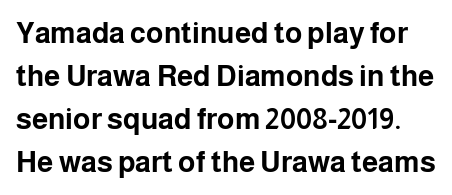
The image shows 29 px bold sans-serif type, upright; set normal line spacing (1.48x), normal letter spacing, not underlined; low stroke contrast and a medium x-height.
